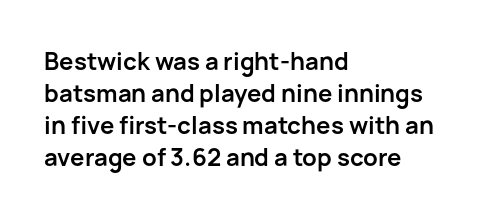
Q: Is the text bold? A: Yes.
Q: Is the text italic (slanted)? A: No, it is upright.
Q: Is the text underlined? A: No.
Q: How is the paragraph aligned? A: Left-aligned.
Q: Is the spacing between letters normal or unusually wide? A: Normal.
Q: Is the spacing between lines tight, normal or loose? A: Normal.
